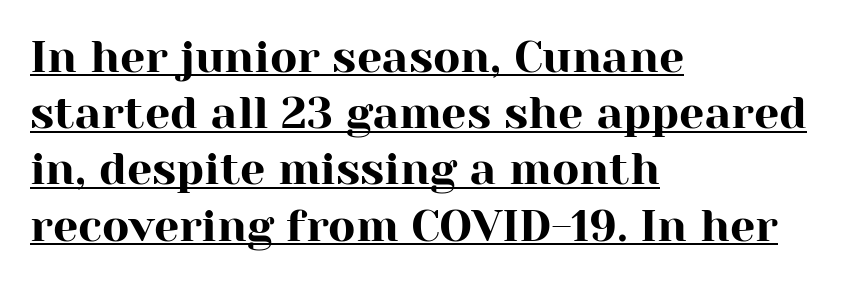
The image shows 45 px serif type, upright; set left-aligned, normal line spacing (1.25x), normal letter spacing, underlined; high stroke contrast and a medium x-height.
